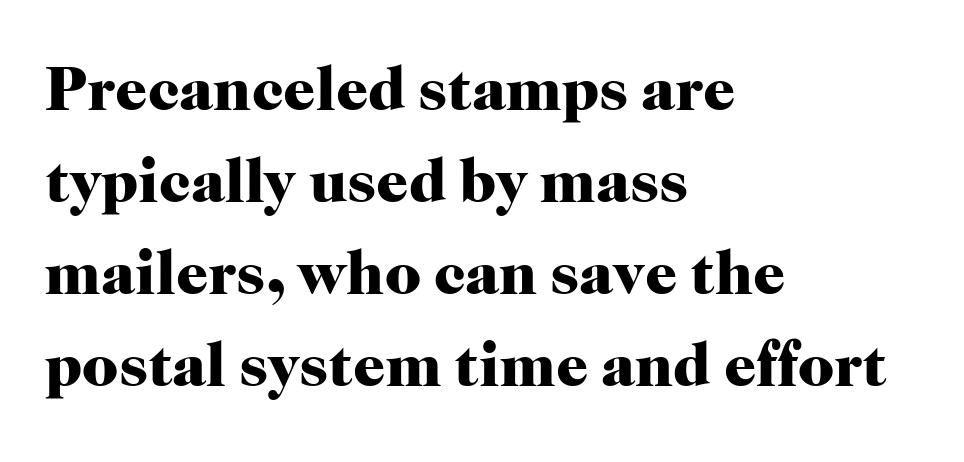
The lines are quadded left. The letters sit at their default tracking, neither squeezed nor spread. Unmarked baselines from the first word to the last. Looks like regular typesetting: each glyph gets only the width it needs.
